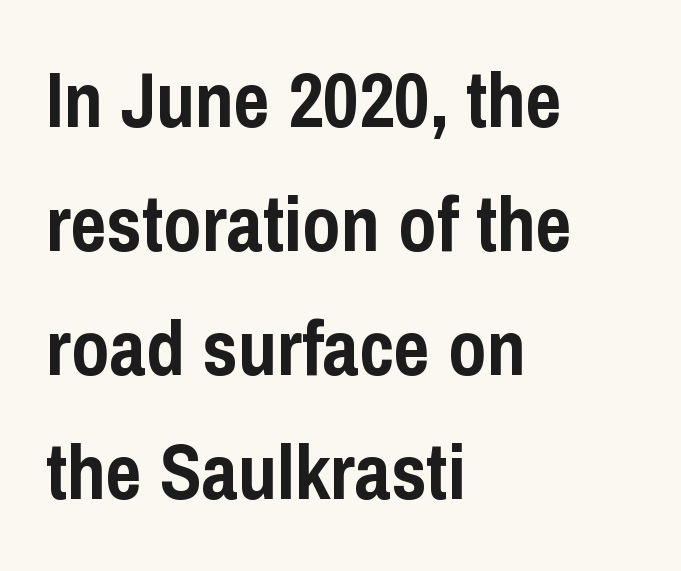
The image shows 78 px semibold, condensed sans-serif type, upright; set left-aligned, normal line spacing (1.59x), normal letter spacing, not underlined; low stroke contrast and a medium x-height.
